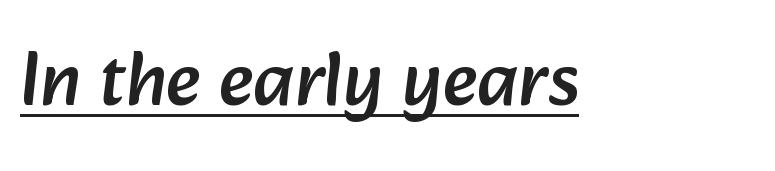
You could not count columns in this text — the font is proportionally spaced. This rendering features underlined lettering. The face used here is a sans, in the tradition of grotesques and geometrics. Observe the ordinary spacing: letters are neighbours, not strangers.
